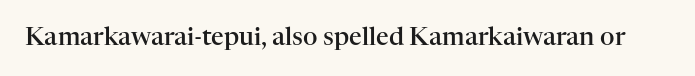
Q: Is the text bold? A: Semi-bold.
Q: Is the text italic (slanted)? A: No, it is upright.
Q: Is the text underlined? A: No.
Q: Is the spacing between letters normal or unusually wide? A: Normal.
